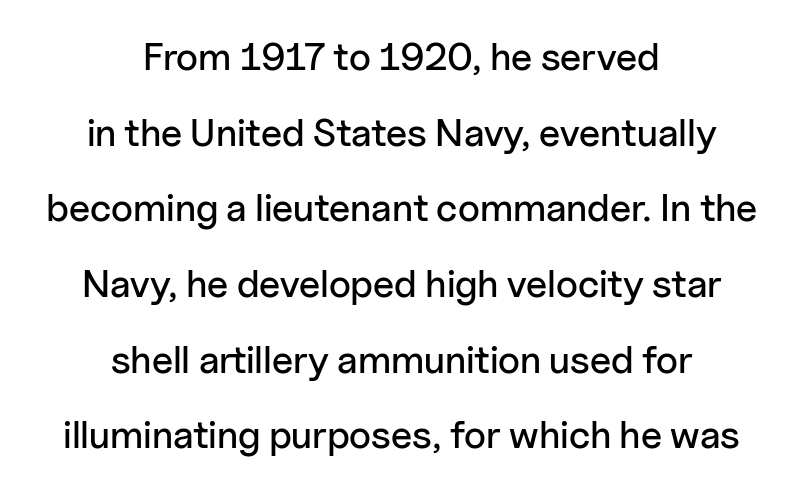
Has an underline been added? It has not. Posture: vertical. Vertically, the passage feels expansive, rows floating well apart. Proportional: the letters do not fall into vertical columns. These lines stack symmetrically, like a column narrowing and widening about its center.
